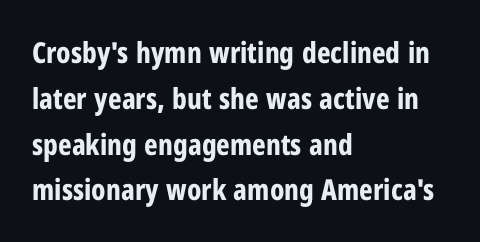
Q: Is the text bold? A: Yes.
Q: Is the text italic (slanted)? A: No, it is upright.
Q: Is the typeface a serif or a sans-serif typeface? A: Sans-serif.
Q: Is the text underlined? A: No.
Q: How is the paragraph aligned? A: Left-aligned.
Q: Is the spacing between letters normal or unusually wide? A: Normal.
Q: Is the spacing between lines tight, normal or loose? A: Normal.
Q: Width (condensed, normal, or wide)? A: Condensed.
Q: Stroke contrast? A: Low.
Q: x-height? A: Medium.
Q: Monospaced? A: No.
